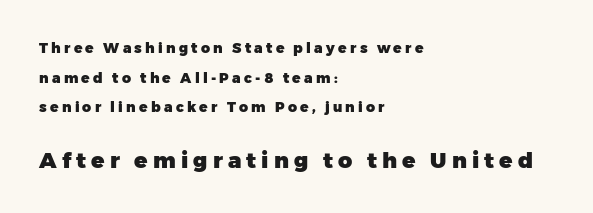
{"italic": "no", "bold": "yes", "underline": "no", "align": "left", "line_spacing": "loose", "line_spacing_ratio": 2.12, "letter_spacing": "wide", "letter_spacing_em": 0.23, "larger_block": "second", "size_ratio": 1.57, "glyph_px": 22}
